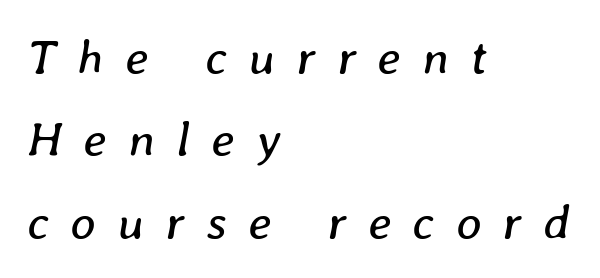
Q: Is the text bold? A: No.
Q: Is the text italic (slanted)? A: Yes, it leans right by about 8 degrees.
Q: Is the text underlined? A: No.
Q: How is the paragraph aligned? A: Left-aligned.
Q: Is the spacing between letters normal or unusually wide? A: Unusually wide.
Q: Is the spacing between lines tight, normal or loose? A: Normal.
Q: Width (condensed, normal, or wide)? A: Normal.
Q: Stroke contrast? A: Low.
Q: x-height? A: Medium.
Q: Monospaced? A: No.
